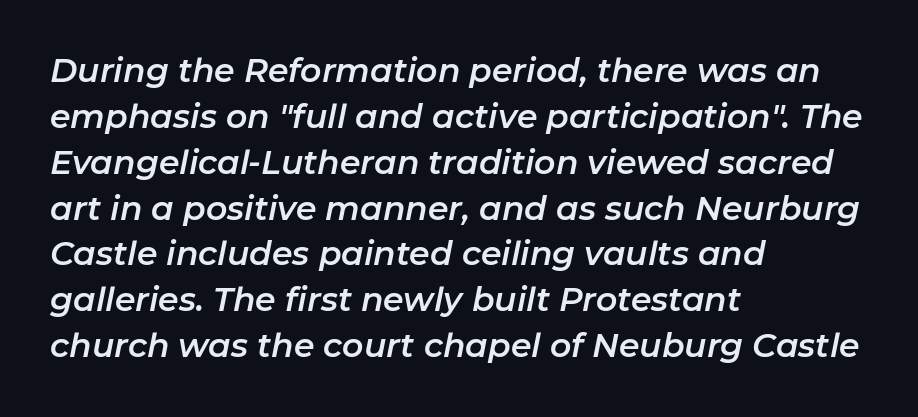
{"italic": "yes", "lean": "right", "slant_degrees": 11, "width": "normal", "stroke_contrast": "low", "x_height": "medium", "monospaced": "no", "underline": "no", "align": "left", "line_spacing": "normal", "line_spacing_ratio": 1.39, "letter_spacing": "normal", "letter_spacing_em": 0.0, "glyph_px": 33}
